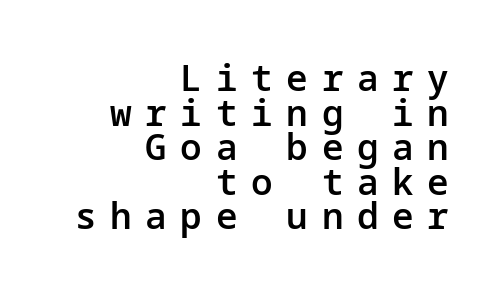
Vertically, the passage feels compressed, each row crowding the next. These lines stack with their right ends in a neat column. The passage shown is semibold, sitting just below true bold. The space directly below the letters is spotless.
